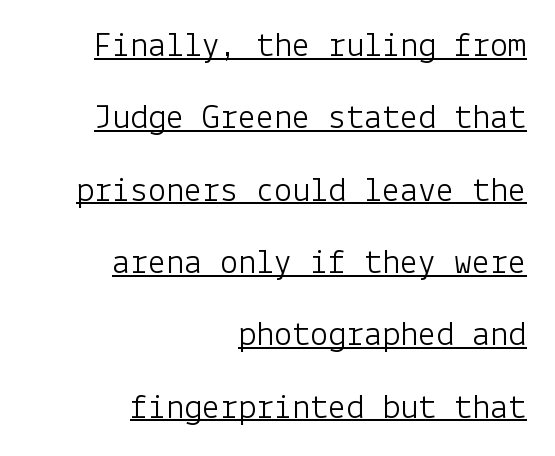
The image shows 36 px light sans-serif type, upright; set right-aligned, loose line spacing (2.01x), normal letter spacing, underlined; low stroke contrast and a medium x-height.
